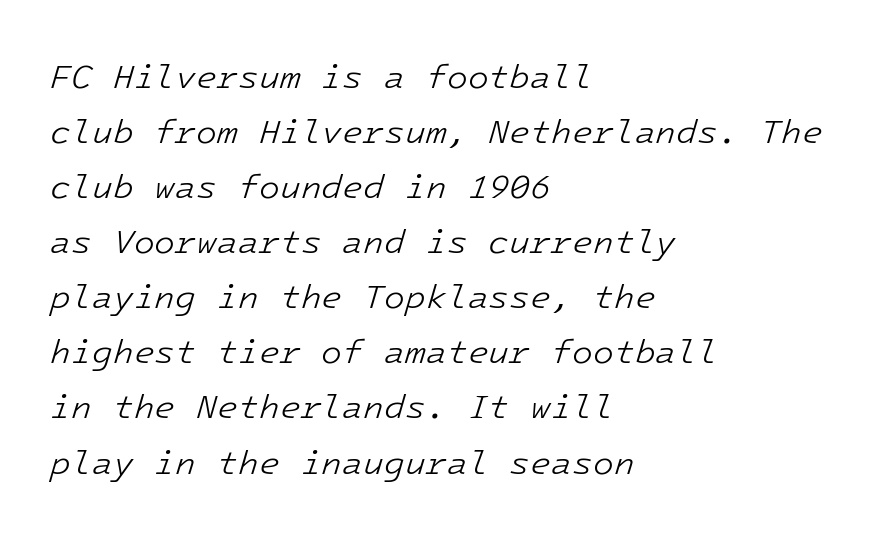
The image shows 34 px light type, italic (leaning right); set left-aligned, normal line spacing (1.62x), normal letter spacing, not underlined; low stroke contrast and a medium x-height.
